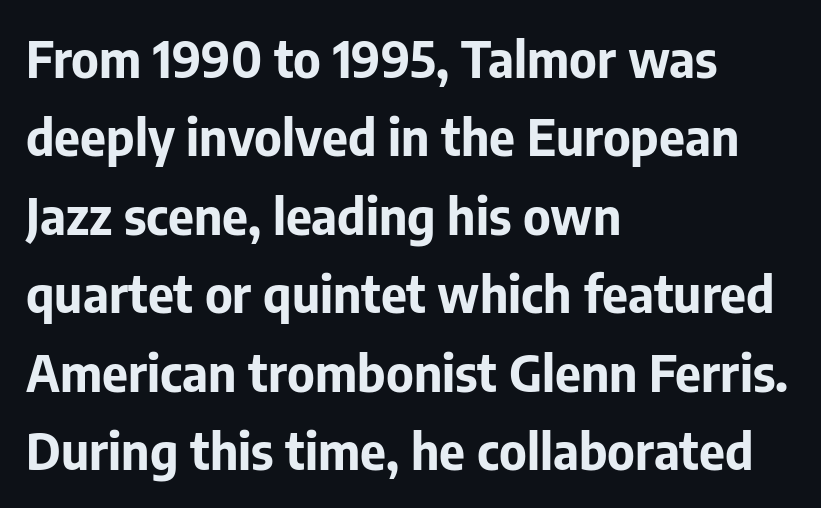
Check under the words: just untouched page. Do the characters align in a grid? No, the font is proportional. Does the weight exceed regular? Yes, all the way to bold. A typesetter would call this leading conventional body-copy spacing. The tracking reads as untouched default to a designer's eye. Check where the strokes stop: nothing finishes them off — pure sans.
